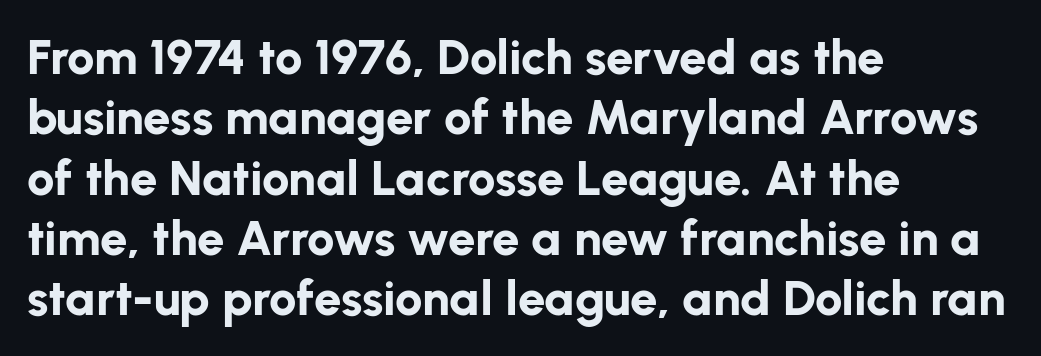
Q: Is the text bold? A: Yes.
Q: Is the text italic (slanted)? A: No, it is upright.
Q: Is the typeface a serif or a sans-serif typeface? A: Sans-serif.
Q: Is the text underlined? A: No.
Q: How is the paragraph aligned? A: Left-aligned.
Q: Is the spacing between letters normal or unusually wide? A: Normal.
Q: Width (condensed, normal, or wide)? A: Normal.
Q: Stroke contrast? A: Low.
Q: x-height? A: Medium.
Q: Monospaced? A: No.
